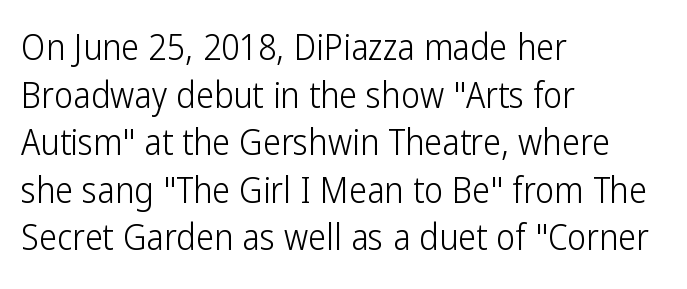
{"serif": "no", "italic": "no", "bold": "no", "weight": "light", "width": "condensed", "stroke_contrast": "low", "x_height": "medium", "monospaced": "no", "underline": "no", "align": "left", "line_spacing": "normal", "line_spacing_ratio": 1.32, "letter_spacing": "normal", "letter_spacing_em": 0.0, "glyph_px": 36}
